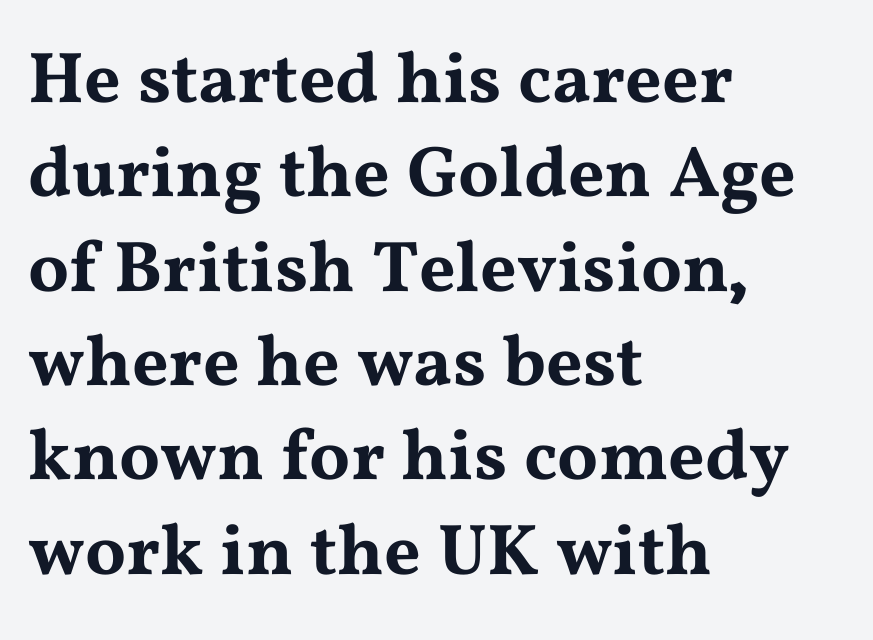
The image shows 72 px wide serif type, upright; set left-aligned, normal line spacing (1.31x), normal letter spacing, not underlined; medium stroke contrast and a medium x-height.
